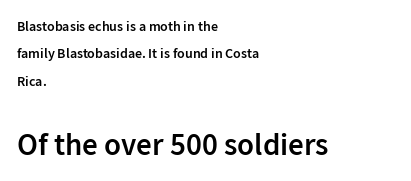
The image shows 31 px semibold sans-serif type, upright; set left-aligned, loose line spacing (1.95x), normal letter spacing, not underlined; the second (bottom) block is 2.21x larger; low stroke contrast and a medium x-height.
